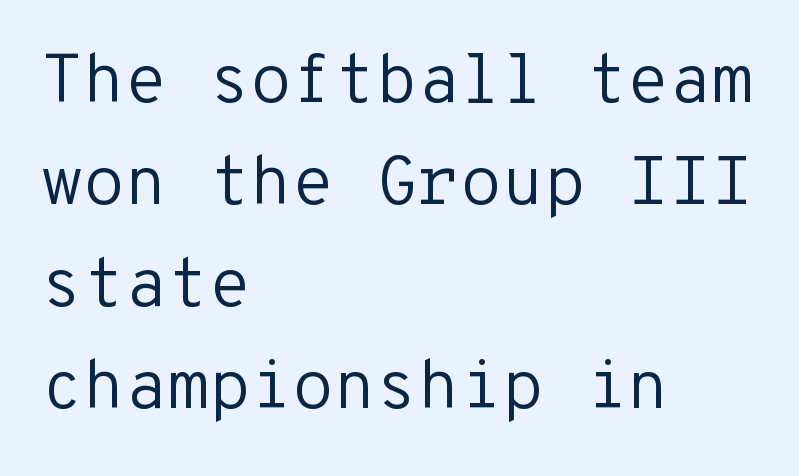
Compared with typical paragraphs, the rows here are spaced about the same. Letter spacing: default. The letters march in equal steps, a hallmark of fixed-pitch type. The space beneath each line is pristine and unruled. Classification — sans serif. Think standard paragraph weight, or any step lighter than that.
